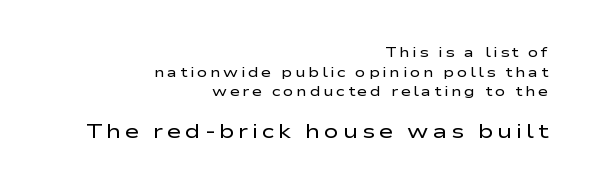
The leading is moderate, giving the passage an even texture. Tall strokes in this sample are plumb rather than angled. Larger block? The one below; the one above is distinctly smaller. The strokes carry an ordinary text weight at most. No word sits above an underline.
